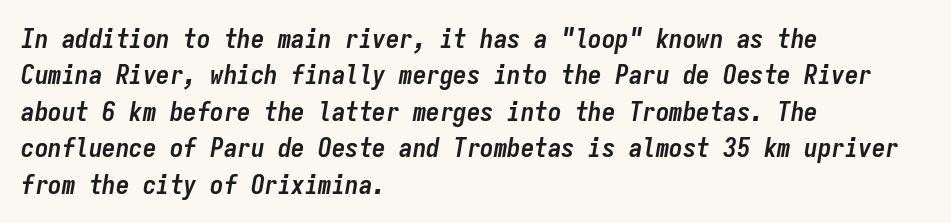
The image shows 27 px bold type, italic (leaning right); set left-aligned, normal line spacing (1.35x), normal letter spacing, not underlined.
